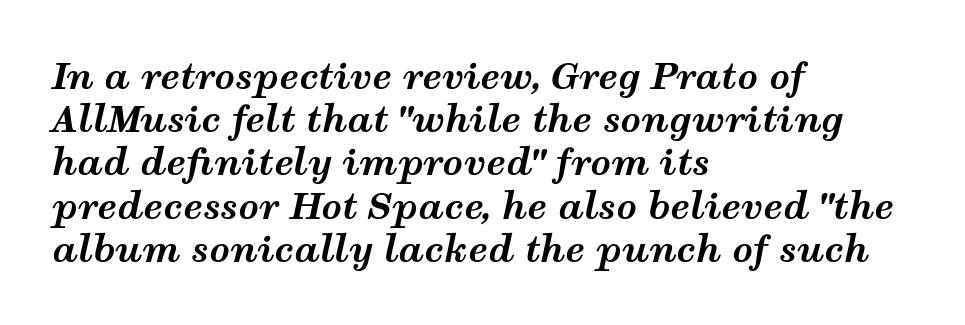
{"italic": "yes", "lean": "right", "slant_degrees": 12, "bold": "yes", "weight": "bold", "width": "wide", "stroke_contrast": "medium", "x_height": "medium", "monospaced": "no", "underline": "no", "align": "left", "line_spacing_ratio": 1.2, "letter_spacing": "normal", "letter_spacing_em": 0.0, "glyph_px": 36}
